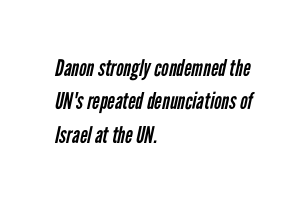
The strokes carry an ordinary text weight at most. This sample is left-justified, so line endings fall wherever the words run out. Quick note: underline off. The letters sit at their default tracking, neither squeezed nor spread.
